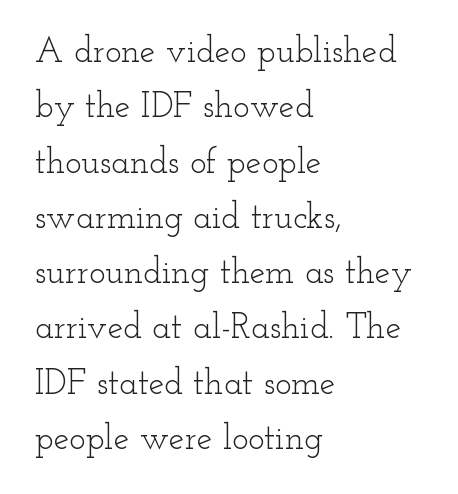
{"serif": "yes", "italic": "no", "bold": "no", "weight": "light", "width": "wide", "stroke_contrast": "low", "x_height": "small", "monospaced": "no", "underline": "no", "align": "left", "line_spacing": "normal", "line_spacing_ratio": 1.58, "letter_spacing": "normal", "letter_spacing_em": 0.0, "glyph_px": 35}
